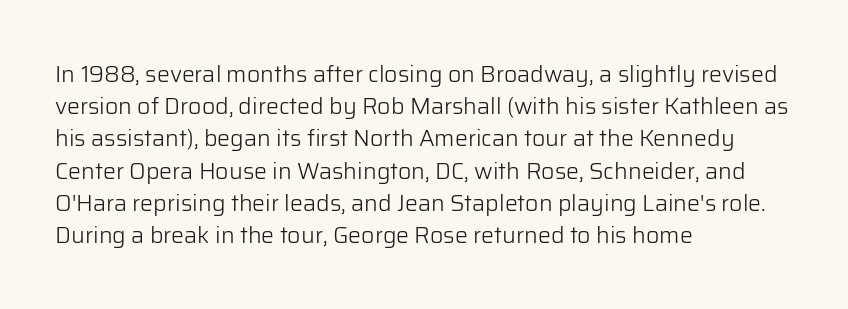
Regarding leading, the lines here are spaced in the standard way. The setting favours the left margin, as ordinary paragraphs usually do. The typeface has the unassuming heft of standard copy or less. The tracking reads as untouched default to a designer's eye. Type without underlining. Vertical strokes here are truly vertical.
